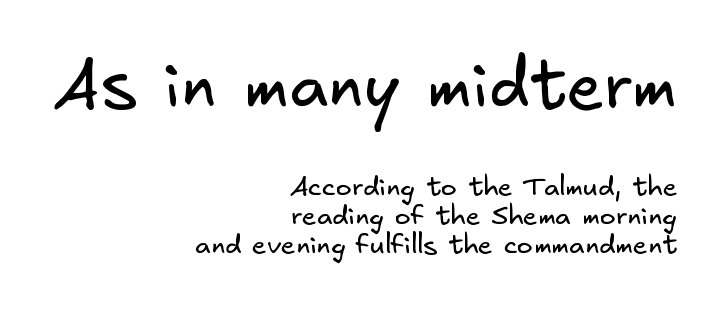
The image shows 68 px regular-weight sans-serif type; set right-aligned, tight line spacing (1.06x), normal letter spacing, not underlined; the first (top) block is 2.52x larger; low stroke contrast and a small x-height.
